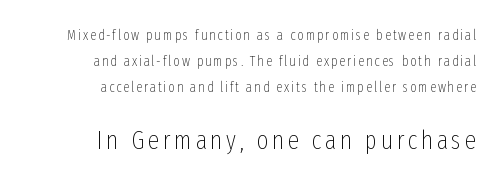
Q: Is the text bold? A: No.
Q: Is the text italic (slanted)? A: No, it is upright.
Q: Is the text underlined? A: No.
Q: How is the paragraph aligned? A: Right-aligned.
Q: Which block of text is set in a larger size, the first (top) or the second (bottom)? A: The second (bottom) one.
